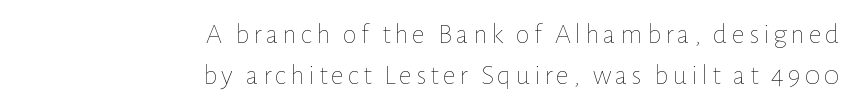
{"italic": "no", "bold": "no", "weight": "thin", "width": "normal", "stroke_contrast": "low", "x_height": "medium", "monospaced": "no", "underline": "no", "align": "right", "line_spacing": "normal", "line_spacing_ratio": 1.41, "glyph_px": 29}
